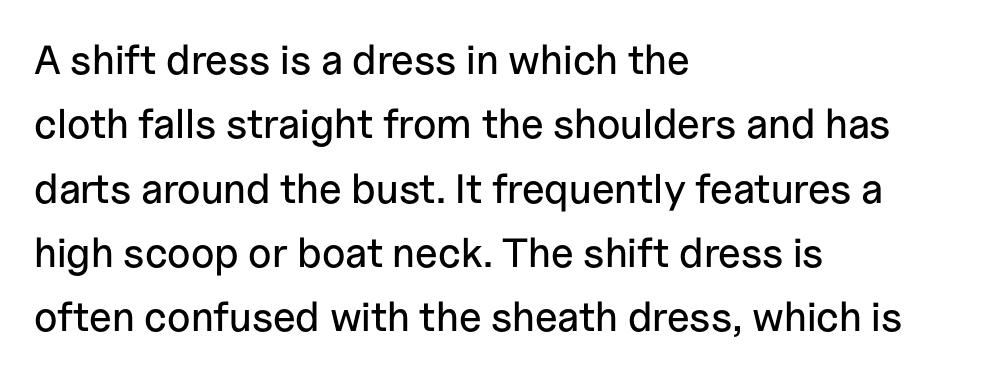
The ragged edge is on the right, which tells us the setting is flush left. Posture: upright roman. Note the varied advance widths — an 'i' is clearly narrower than an 'm'. Nothing sits at the stroke ends, so this counts as sans-serif. Nobody touched the tracking dial on this one.
